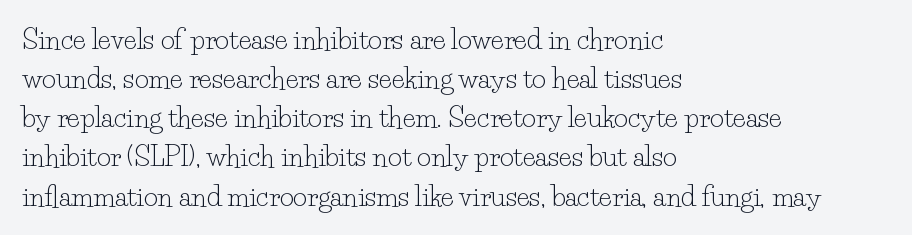
The image shows 27 px text type, upright; set left-aligned, normal line spacing (1.45x), normal letter spacing, not underlined.
